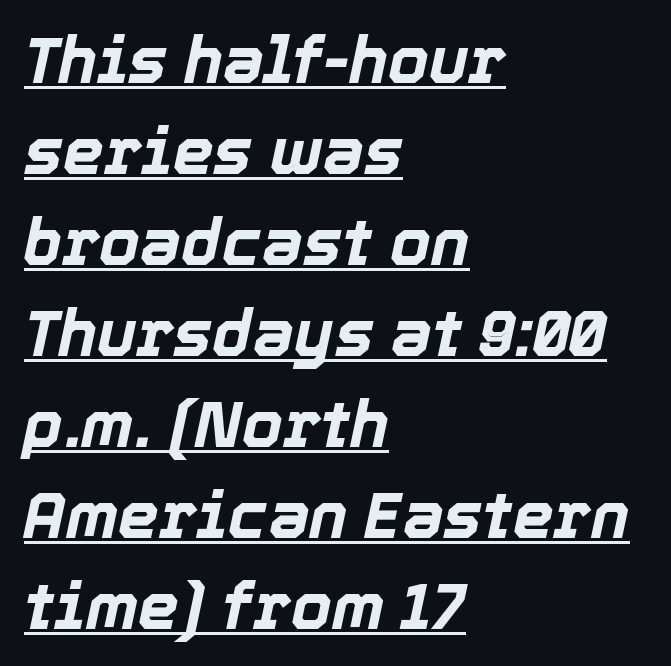
The paragraph has a hard left edge and a soft right edge. You can see a thin bar hugging the bottom of the glyphs. Is this a fixed-width face? No — the glyphs have proportional, varying widths. Successive baselines arrive at the customary interval. Looking at the ascenders, they clearly lean. Strong, thick strokes mark this as bold type.
